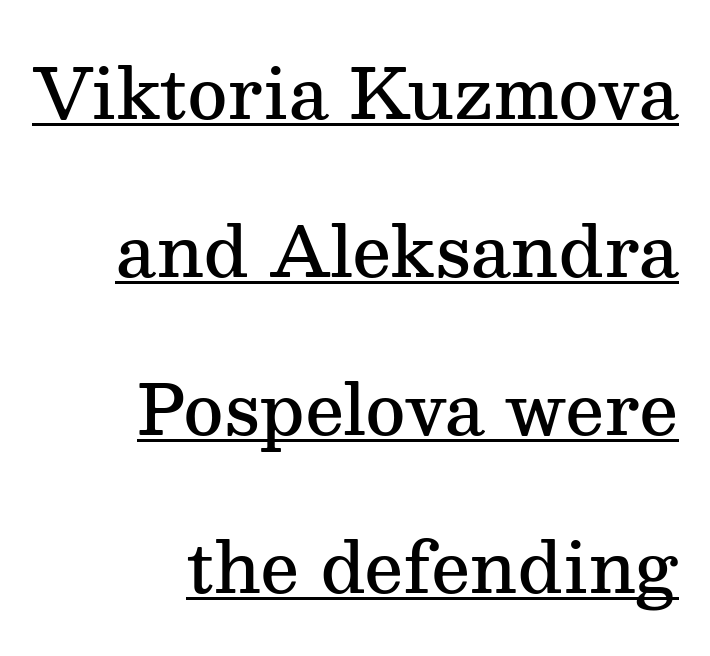
The image shows 69 px semibold serif type, upright; set right-aligned, loose line spacing (2.29x), normal letter spacing, underlined; medium stroke contrast and a medium x-height.
